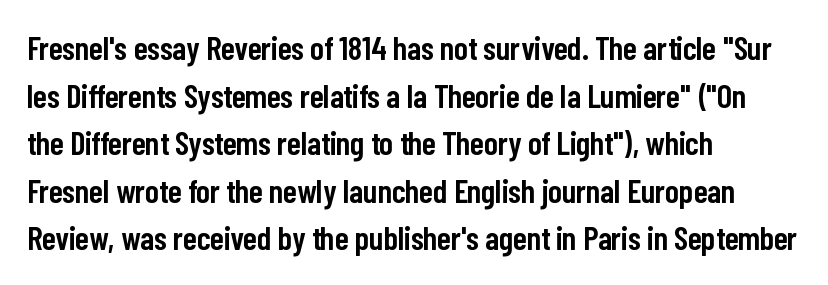
The image shows 33 px semibold, condensed sans-serif type, upright; set left-aligned, normal line spacing (1.44x), normal letter spacing, not underlined; low stroke contrast and a medium x-height.
